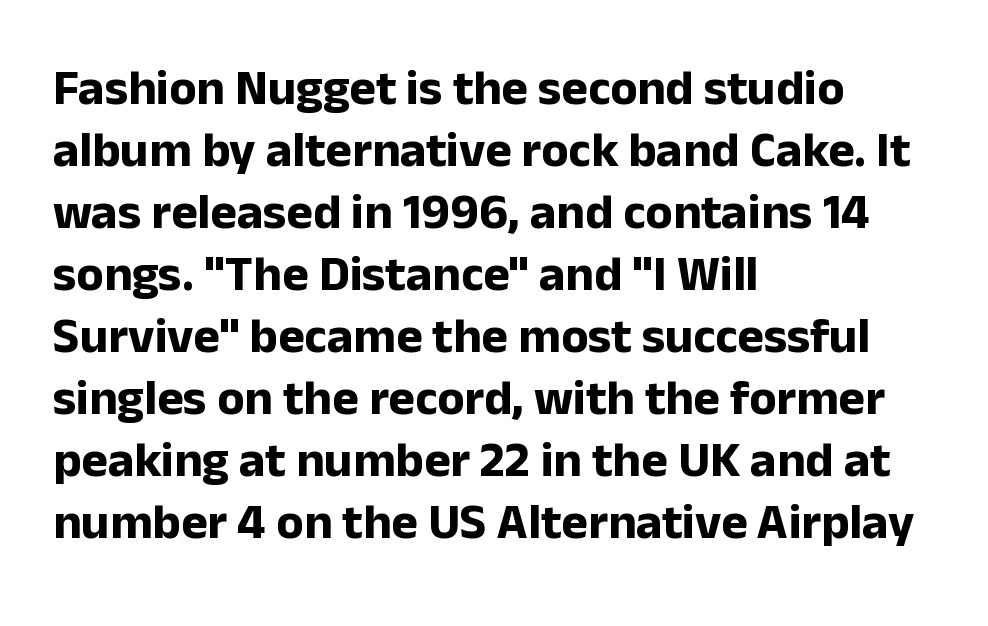
Typographic density is high because the face is bold. A clean baseline with only descenders dipping below it. The text was rendered using a sans face with plain stroke endings. Standard letterfit; no display-style spreading of the glyphs. The face used here is proportionally spaced, like ordinary book or web type.
